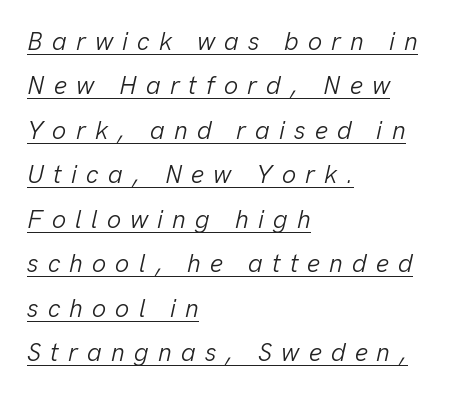
Q: Is the text bold? A: No.
Q: Is the text italic (slanted)? A: Yes, it leans right by about 13 degrees.
Q: Is the text underlined? A: Yes.
Q: How is the paragraph aligned? A: Left-aligned.
Q: Is the spacing between letters normal or unusually wide? A: Unusually wide.
